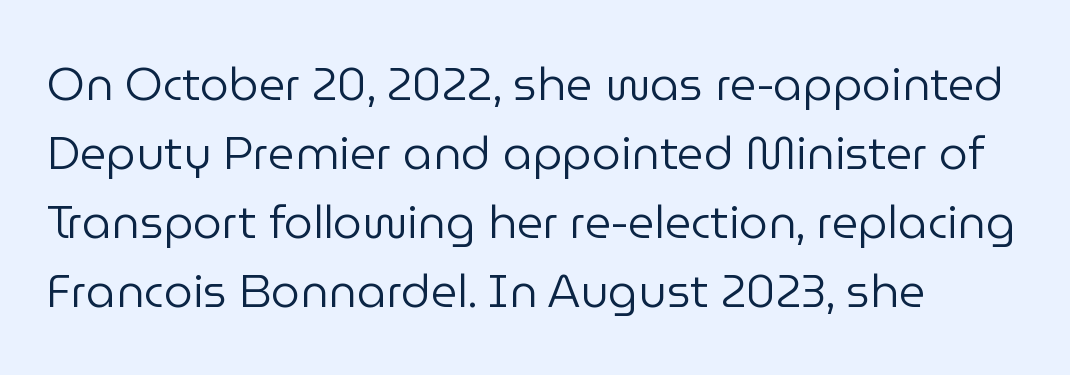
Q: Is the text bold? A: No.
Q: Is the text italic (slanted)? A: No, it is upright.
Q: Is the typeface a serif or a sans-serif typeface? A: Sans-serif.
Q: Is the text underlined? A: No.
Q: Is the spacing between letters normal or unusually wide? A: Normal.
Q: Is the spacing between lines tight, normal or loose? A: Normal.
Q: Width (condensed, normal, or wide)? A: Normal.
Q: Stroke contrast? A: Low.
Q: x-height? A: Medium.
Q: Monospaced? A: No.
